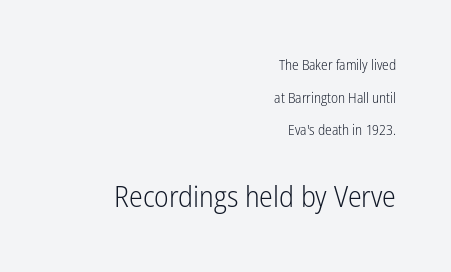
The image shows 29 px light, condensed sans-serif type, upright; set right-aligned, loose line spacing (2.33x), normal letter spacing, not underlined; the second (bottom) block is 2.07x larger; low stroke contrast and a medium x-height.
